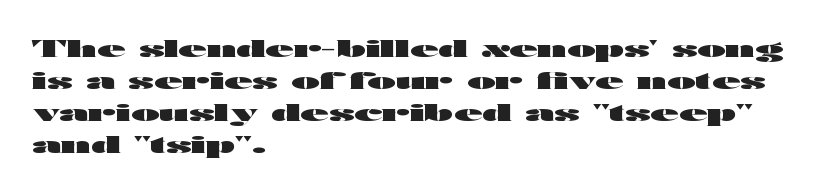
{"italic": "no", "bold": "yes", "underline": "no", "align": "left", "line_spacing": "normal", "line_spacing_ratio": 1.39, "letter_spacing": "normal", "letter_spacing_em": 0.0, "glyph_px": 23}
